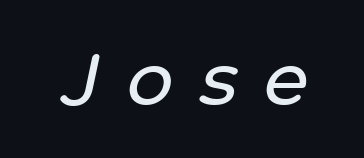
The image shows 73 px text type, italic (leaning right); set unusually wide letter spacing (+0.37 em), not underlined; low stroke contrast and a medium x-height.
